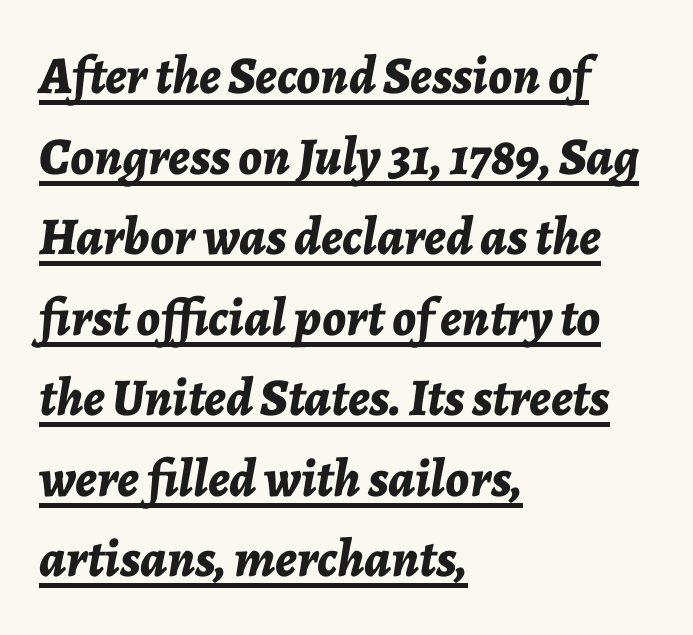
Q: Is the text bold? A: Yes.
Q: Is the text italic (slanted)? A: Yes, it leans right by about 7 degrees.
Q: Is the text underlined? A: Yes.
Q: How is the paragraph aligned? A: Left-aligned.
Q: Is the spacing between letters normal or unusually wide? A: Normal.
Q: Is the spacing between lines tight, normal or loose? A: Normal.
Q: Width (condensed, normal, or wide)? A: Normal.
Q: Stroke contrast? A: Low.
Q: x-height? A: Medium.
Q: Monospaced? A: No.
